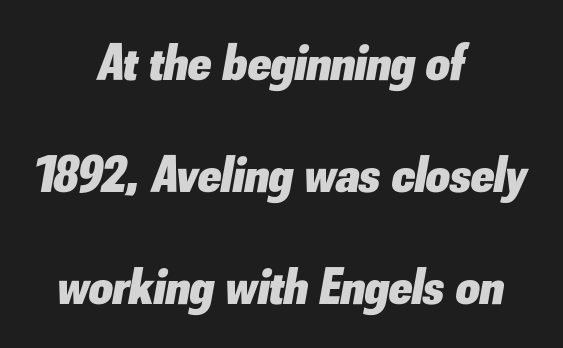
Which margin do the lines hug? Neither — every line sits in the middle. In terms of weight, the rendering is a true, heavy bold. No extra tracking has been applied to these lines. The typography opts for an oblique posture over an upright one.
